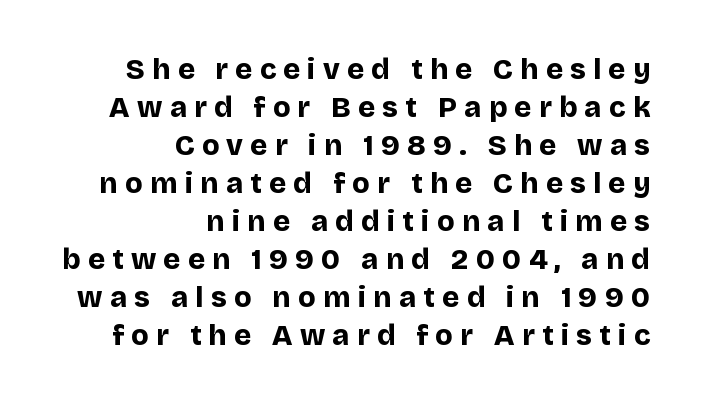
The image shows 29 px bold sans-serif type, upright; set right-aligned, normal line spacing (1.31x), unusually wide letter spacing (+0.25 em), not underlined; low stroke contrast and a large x-height.
